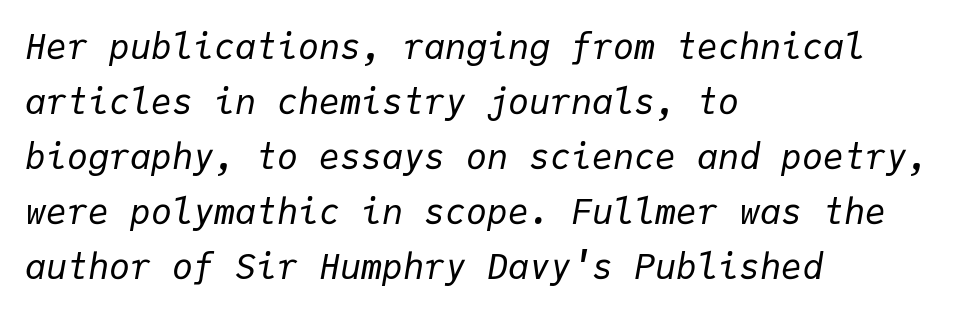
Q: Is the text bold? A: No.
Q: Is the text italic (slanted)? A: Yes, it leans right by about 9 degrees.
Q: Is the text underlined? A: No.
Q: How is the paragraph aligned? A: Left-aligned.
Q: Is the spacing between letters normal or unusually wide? A: Normal.
Q: Is the spacing between lines tight, normal or loose? A: Normal.
Q: Width (condensed, normal, or wide)? A: Normal.
Q: Stroke contrast? A: Low.
Q: x-height? A: Medium.
Q: Monospaced? A: Yes.
